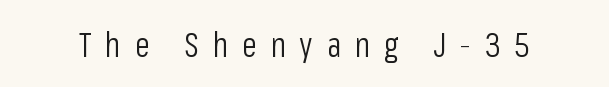
{"serif": "no", "italic": "no", "bold": "no", "weight": "light", "width": "condensed", "stroke_contrast": "low", "x_height": "medium", "monospaced": "no", "underline": "no", "letter_spacing": "wide", "letter_spacing_em": 0.41, "glyph_px": 34}
